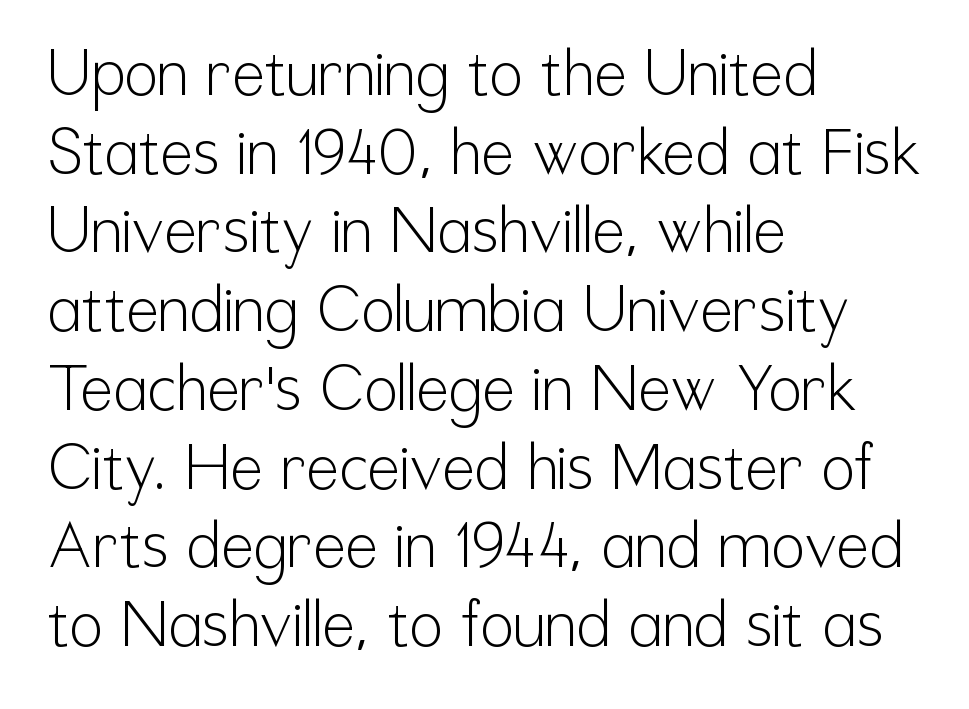
{"serif": "no", "italic": "no", "bold": "no", "weight": "light", "width": "condensed", "stroke_contrast": "low", "x_height": "medium", "monospaced": "no", "underline": "no", "align": "left", "line_spacing": "normal", "line_spacing_ratio": 1.27, "letter_spacing": "normal", "letter_spacing_em": 0.0, "glyph_px": 62}
